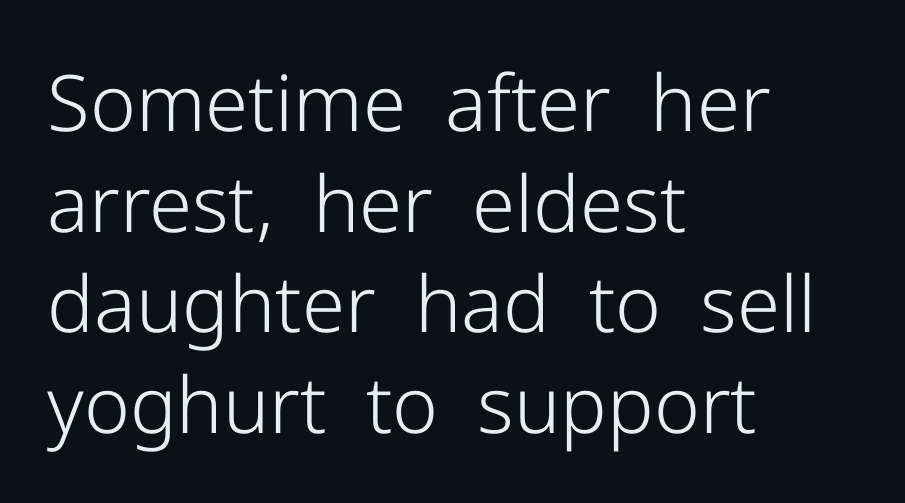
Q: Is the text bold? A: No.
Q: Is the text italic (slanted)? A: No, it is upright.
Q: Is the typeface a serif or a sans-serif typeface? A: Sans-serif.
Q: Is the text underlined? A: No.
Q: How is the paragraph aligned? A: Left-aligned.
Q: Is the spacing between letters normal or unusually wide? A: Normal.
Q: Is the spacing between lines tight, normal or loose? A: Normal.
Q: Width (condensed, normal, or wide)? A: Normal.
Q: Stroke contrast? A: Low.
Q: x-height? A: Medium.
Q: Monospaced? A: No.
